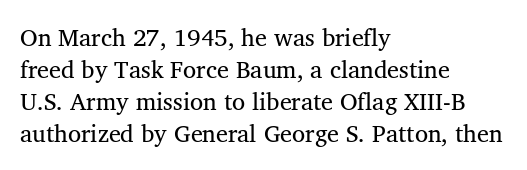
{"underline": "no", "align": "left", "line_spacing": "normal", "line_spacing_ratio": 1.34, "letter_spacing": "normal", "letter_spacing_em": 0.0, "glyph_px": 24}
